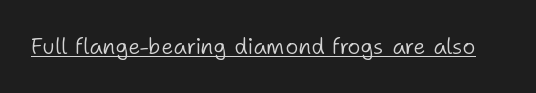
Q: Is the text bold? A: No.
Q: Is the text italic (slanted)? A: No, it is upright.
Q: Is the text underlined? A: Yes.
Q: Is the spacing between letters normal or unusually wide? A: Normal.
